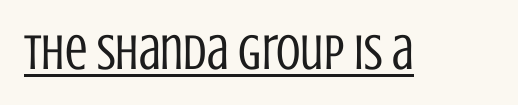
The image shows 50 px regular-weight, condensed sans-serif type, upright; set normal letter spacing, underlined; low stroke contrast and a large x-height.
